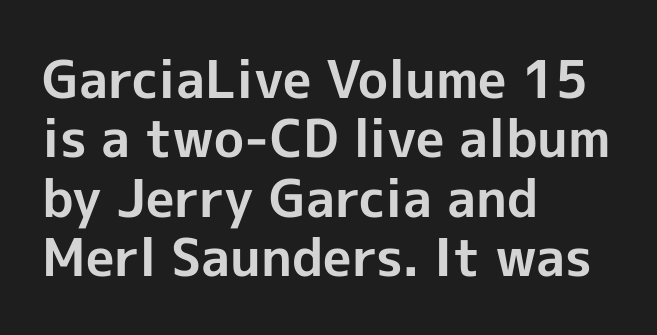
{"serif": "no", "italic": "no", "bold": "yes", "weight": "bold", "width": "normal", "x_height": "medium", "monospaced": "no", "underline": "no", "align": "left", "line_spacing": "tight", "line_spacing_ratio": 1.14, "letter_spacing": "normal", "letter_spacing_em": 0.0, "glyph_px": 52}
